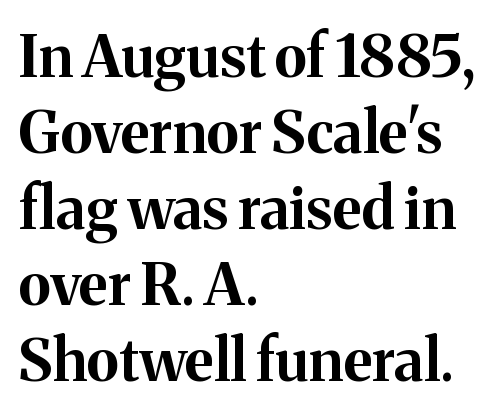
Descenders are the only things crossing below the line. Proportional: the letters do not fall into vertical columns. Unlike italic type, these characters show no tilt at all. Standard letterfit; no display-style spreading of the glyphs. The face used here is seriffed, in the tradition of book romans.
